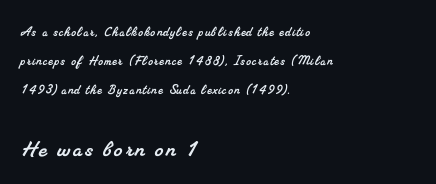
The designer dialed line spacing up above the default. Anything drawn beneath the words? Only blank space. Compared with a centered layout, this one pins lines to the left instead. Scale increases going downward across the two blocks.
